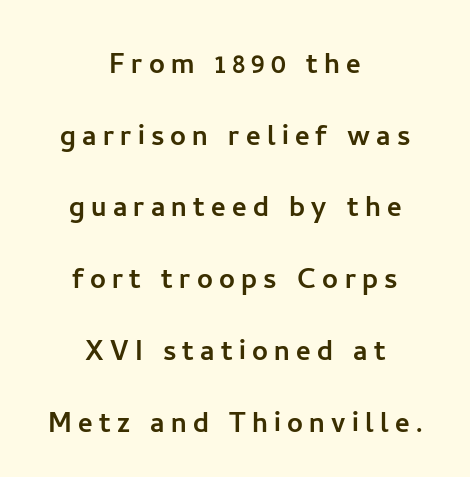
{"serif": "no", "italic": "no", "width": "normal", "stroke_contrast": "low", "x_height": "medium", "monospaced": "no", "underline": "no", "align": "center", "line_spacing": "loose", "line_spacing_ratio": 2.05, "glyph_px": 35}
